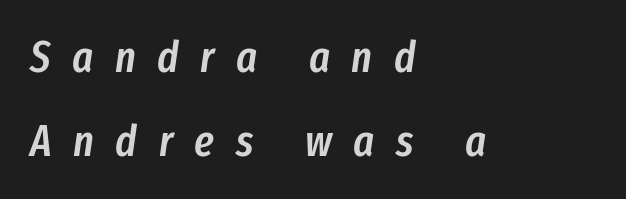
{"italic": "yes", "lean": "right", "slant_degrees": 8, "bold": "semi", "weight": "semibold", "width": "condensed", "stroke_contrast": "low", "x_height": "medium", "monospaced": "no", "underline": "no", "align": "left", "line_spacing": "loose", "line_spacing_ratio": 1.91, "letter_spacing": "wide", "letter_spacing_em": 0.49, "glyph_px": 44}
